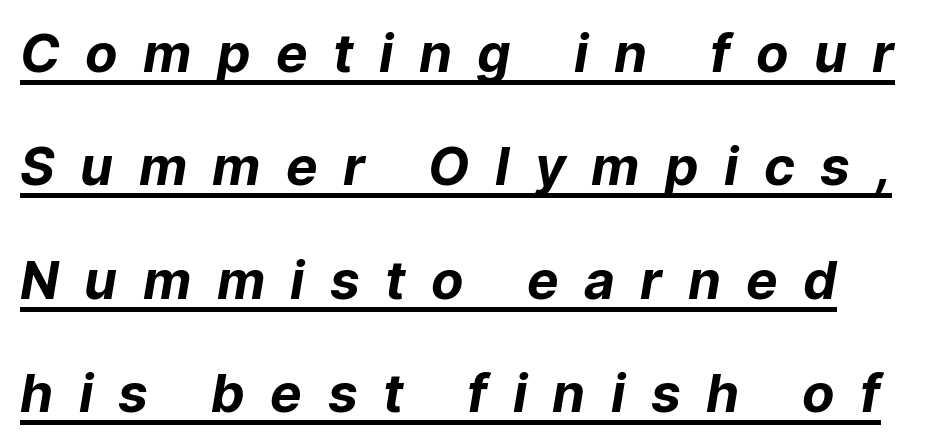
Q: Is the text bold? A: Yes.
Q: Is the typeface a serif or a sans-serif typeface? A: Sans-serif.
Q: Is the text underlined? A: Yes.
Q: Is the spacing between letters normal or unusually wide? A: Unusually wide.
Q: Is the spacing between lines tight, normal or loose? A: Loose.
Q: Width (condensed, normal, or wide)? A: Normal.
Q: Stroke contrast? A: Low.
Q: x-height? A: Medium.
Q: Monospaced? A: No.
